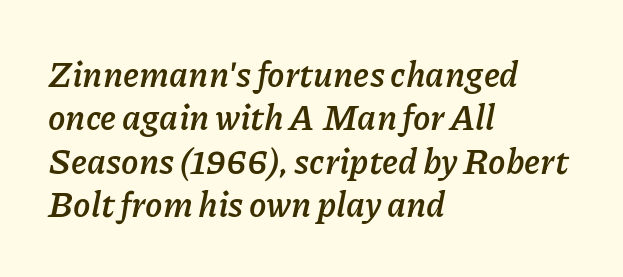
{"italic": "yes", "lean": "right", "slant_degrees": 11, "bold": "yes", "weight": "semibold", "width": "normal", "stroke_contrast": "low", "x_height": "medium", "monospaced": "no", "underline": "no", "align": "left", "line_spacing_ratio": 1.24, "letter_spacing": "normal", "letter_spacing_em": 0.0, "glyph_px": 35}
